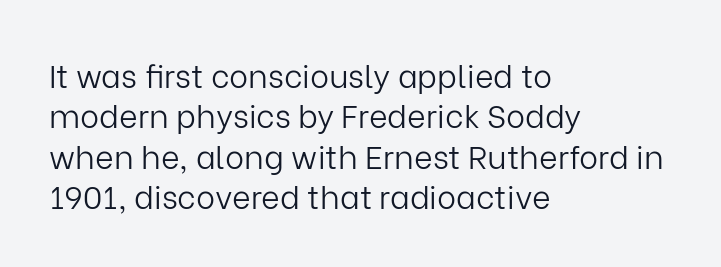
Q: Is the text bold? A: No.
Q: Is the text italic (slanted)? A: No, it is upright.
Q: Is the typeface a serif or a sans-serif typeface? A: Sans-serif.
Q: Is the text underlined? A: No.
Q: How is the paragraph aligned? A: Left-aligned.
Q: Is the spacing between letters normal or unusually wide? A: Normal.
Q: Is the spacing between lines tight, normal or loose? A: Normal.
Q: Width (condensed, normal, or wide)? A: Normal.
Q: Stroke contrast? A: Low.
Q: x-height? A: Medium.
Q: Monospaced? A: No.
